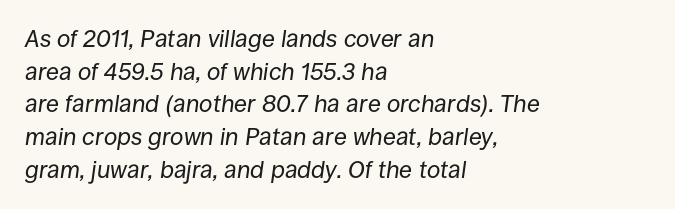
The image shows 24 px text type, italic (leaning right); set left-aligned, normal line spacing (1.36x), normal letter spacing, not underlined.
